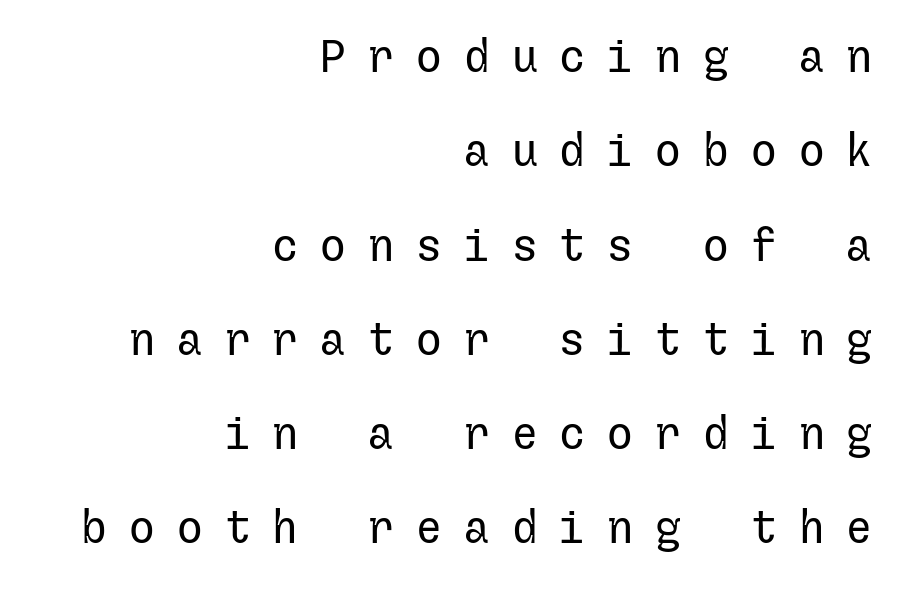
Q: Is the text bold? A: No.
Q: Is the text italic (slanted)? A: No, it is upright.
Q: Is the typeface a serif or a sans-serif typeface? A: Sans-serif.
Q: Is the text underlined? A: No.
Q: How is the paragraph aligned? A: Right-aligned.
Q: Is the spacing between letters normal or unusually wide? A: Unusually wide.
Q: Is the spacing between lines tight, normal or loose? A: Loose.
Q: Width (condensed, normal, or wide)? A: Normal.
Q: Stroke contrast? A: Low.
Q: x-height? A: Medium.
